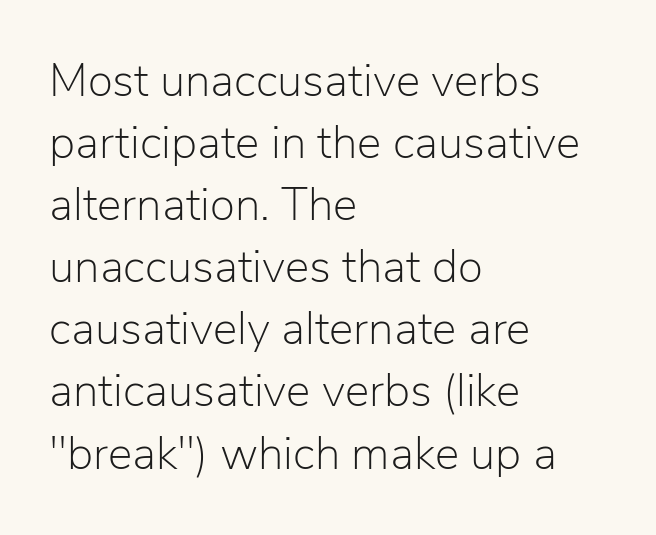
Q: Is the text bold? A: No.
Q: Is the text italic (slanted)? A: No, it is upright.
Q: Is the typeface a serif or a sans-serif typeface? A: Sans-serif.
Q: Is the text underlined? A: No.
Q: How is the paragraph aligned? A: Left-aligned.
Q: Is the spacing between letters normal or unusually wide? A: Normal.
Q: Is the spacing between lines tight, normal or loose? A: Normal.
Q: Width (condensed, normal, or wide)? A: Normal.
Q: Stroke contrast? A: Low.
Q: x-height? A: Medium.
Q: Monospaced? A: No.
